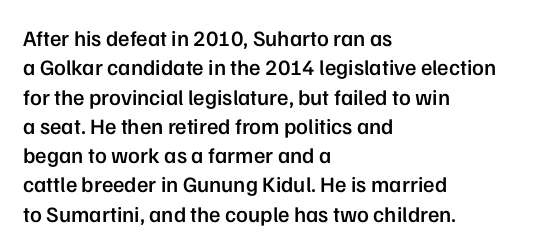
{"italic": "no", "bold": "semi", "underline": "no", "align": "left", "line_spacing": "normal", "line_spacing_ratio": 1.33, "letter_spacing": "normal", "letter_spacing_em": 0.0, "glyph_px": 22}
